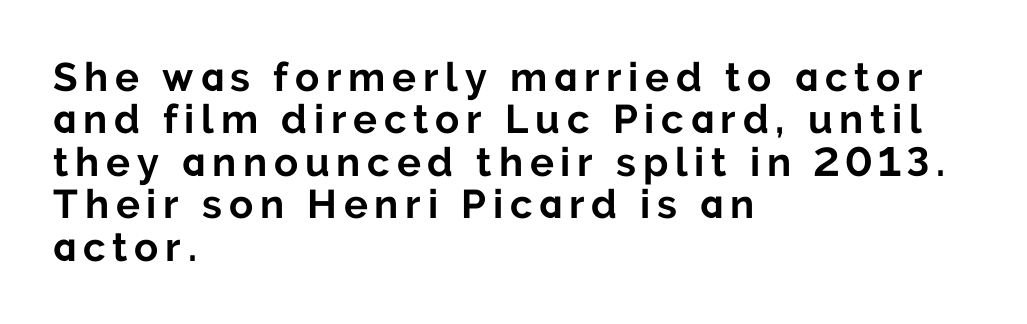
The image shows 40 px bold sans-serif type, upright; set left-aligned, tight line spacing (1.06x), not underlined; low stroke contrast and a medium x-height.
